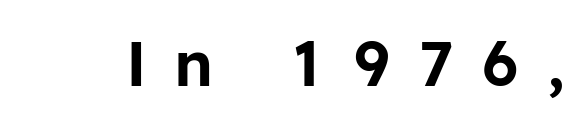
The image shows 63 px sans-serif type, upright; set unusually wide letter spacing (+0.46 em), not underlined; low stroke contrast and a medium x-height.
